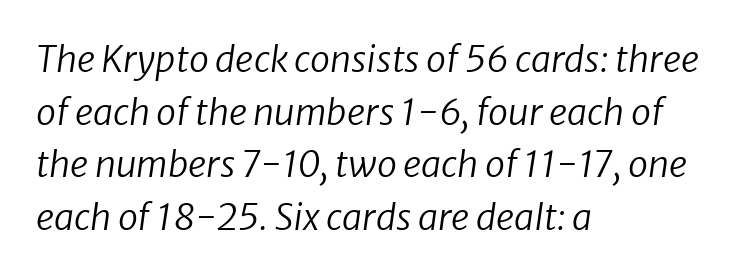
Q: Is the text bold? A: No.
Q: Is the text italic (slanted)? A: Yes, it leans right by about 8 degrees.
Q: Is the text underlined? A: No.
Q: How is the paragraph aligned? A: Left-aligned.
Q: Is the spacing between letters normal or unusually wide? A: Normal.
Q: Is the spacing between lines tight, normal or loose? A: Normal.
Q: Width (condensed, normal, or wide)? A: Normal.
Q: Stroke contrast? A: Low.
Q: x-height? A: Medium.
Q: Monospaced? A: No.
